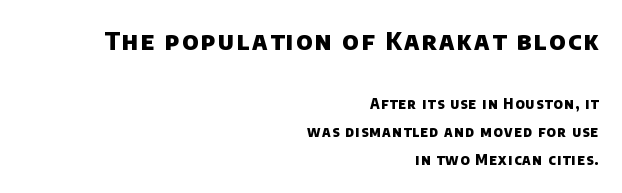
These lines stand farther apart than default settings would place them. The lines are quadded right. The block sitting higher on the canvas is the one with enlarged characters. Pretty heavy lettering here — definitely bold. The string is rendered with underlining switched off.
